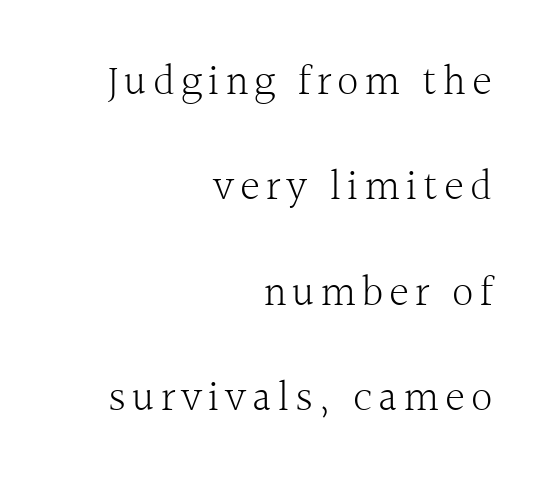
{"serif": "yes", "italic": "no", "bold": "no", "weight": "light", "width": "normal", "x_height": "medium", "monospaced": "no", "underline": "no", "align": "right", "line_spacing": "loose", "line_spacing_ratio": 2.45, "glyph_px": 43}
